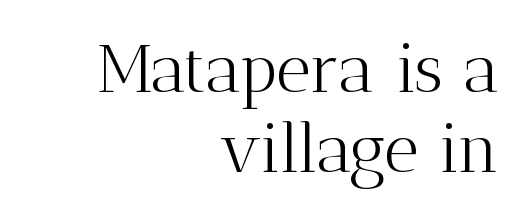
{"serif": "yes", "italic": "no", "bold": "no", "weight": "light", "width": "normal", "stroke_contrast": "medium", "x_height": "medium", "monospaced": "no", "underline": "no", "align": "right", "line_spacing_ratio": 1.17, "letter_spacing": "normal", "letter_spacing_em": 0.0, "glyph_px": 68}
